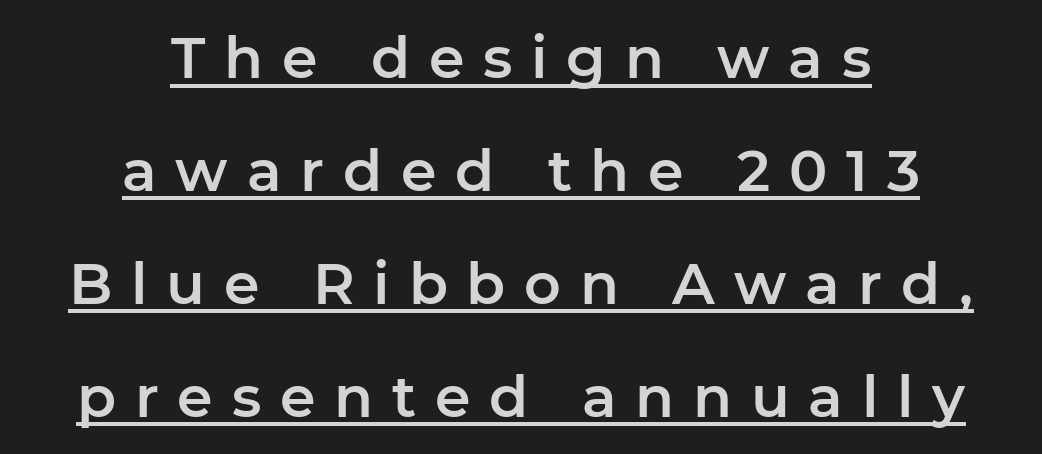
Compared with undecorated copy, this sample adds a rule below the words. This sample uses expanded letter spacing, leaving extra air between glyphs. The font family rendered here belongs to the sans-serif group. A typesetter would call this proportional, since set widths differ per character. This rendering uses center alignment, leaving both contours irregular but symmetric. The vertical gap from one line to the next is large.
